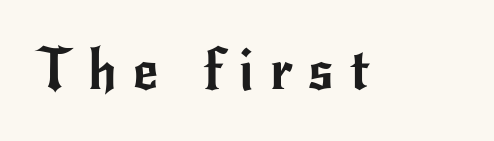
The image shows 55 px sans-serif type, upright; set unusually wide letter spacing (+0.29 em), not underlined; low stroke contrast and a small x-height.
